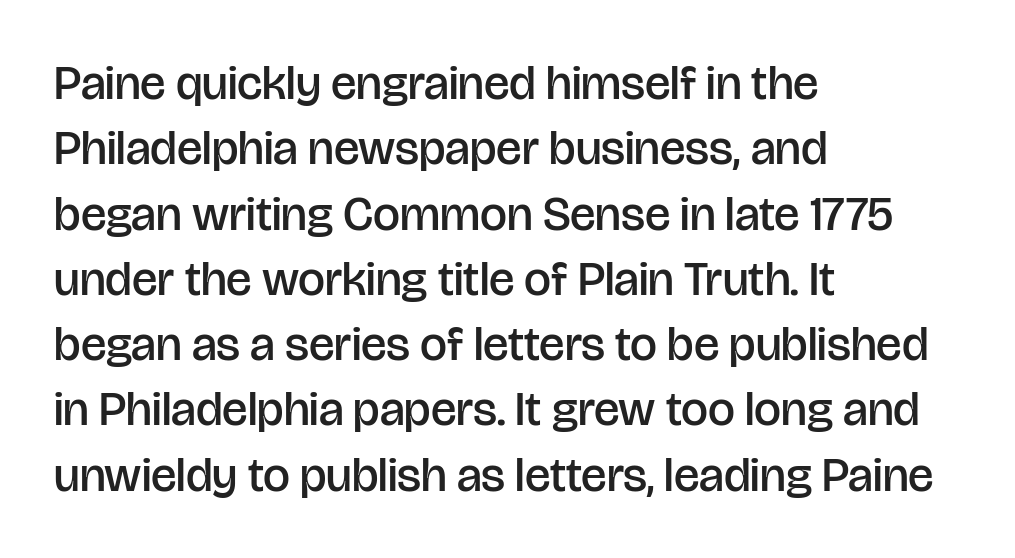
Q: Is the text bold? A: Semi-bold.
Q: Is the text italic (slanted)? A: No, it is upright.
Q: Is the typeface a serif or a sans-serif typeface? A: Sans-serif.
Q: Is the text underlined? A: No.
Q: How is the paragraph aligned? A: Left-aligned.
Q: Is the spacing between letters normal or unusually wide? A: Normal.
Q: Is the spacing between lines tight, normal or loose? A: Normal.
Q: Width (condensed, normal, or wide)? A: Normal.
Q: Stroke contrast? A: Low.
Q: x-height? A: Large.
Q: Monospaced? A: No.
